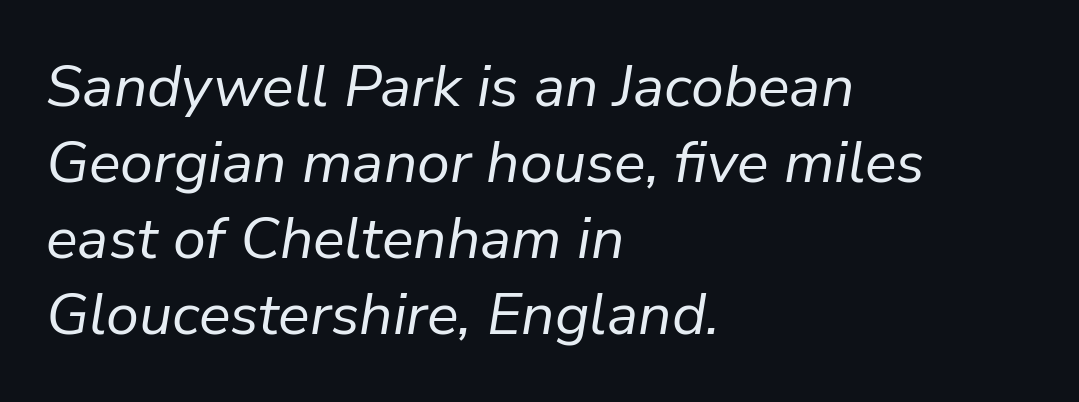
The rendering anchors every line to the left-hand side. The letters advance in unequal steps, a hallmark of proportional type. Each word holds together tightly as a unit, with standard inter-letter gaps. Slanted lettering throughout. Any mark beneath the type? The region is blank. Baseline-to-baseline distance is the conventional proportion of letter height.
